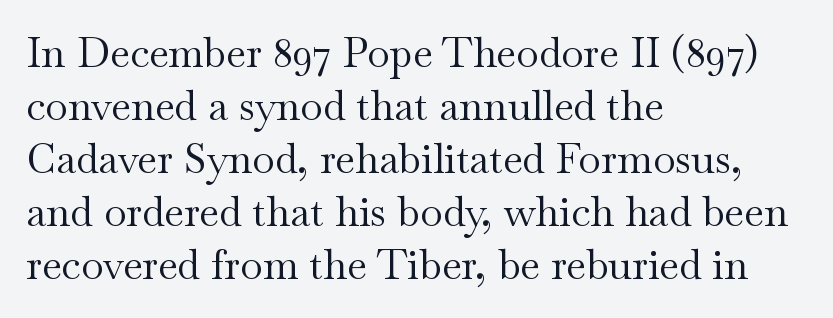
{"serif": "yes", "italic": "no", "bold": "no", "weight": "regular", "width": "wide", "stroke_contrast": "medium", "x_height": "small", "monospaced": "no", "underline": "no", "align": "left", "line_spacing": "normal", "line_spacing_ratio": 1.29, "letter_spacing": "normal", "letter_spacing_em": 0.0, "glyph_px": 41}
